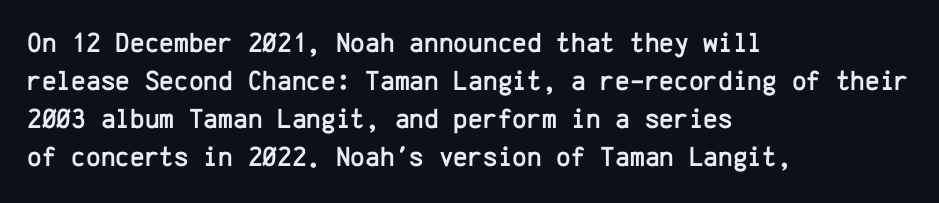
Q: Is the text italic (slanted)? A: No, it is upright.
Q: Is the typeface a serif or a sans-serif typeface? A: Sans-serif.
Q: Is the text underlined? A: No.
Q: How is the paragraph aligned? A: Left-aligned.
Q: Is the spacing between letters normal or unusually wide? A: Normal.
Q: Is the spacing between lines tight, normal or loose? A: Normal.
Q: Width (condensed, normal, or wide)? A: Normal.
Q: Stroke contrast? A: Low.
Q: x-height? A: Medium.
Q: Monospaced? A: Yes.
